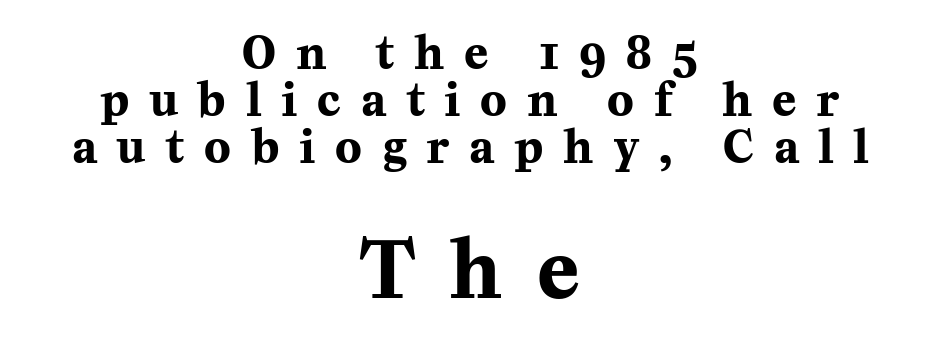
Q: Is the text bold? A: Yes.
Q: Is the text italic (slanted)? A: No, it is upright.
Q: Is the typeface a serif or a sans-serif typeface? A: Serif.
Q: Is the text underlined? A: No.
Q: How is the paragraph aligned? A: Centered.
Q: Is the spacing between letters normal or unusually wide? A: Unusually wide.
Q: Is the spacing between lines tight, normal or loose? A: Tight.
Q: Which block of text is set in a larger size, the first (top) or the second (bottom)? A: The second (bottom) one.
Q: Width (condensed, normal, or wide)? A: Normal.
Q: Stroke contrast? A: Medium.
Q: x-height? A: Medium.
Q: Monospaced? A: No.
